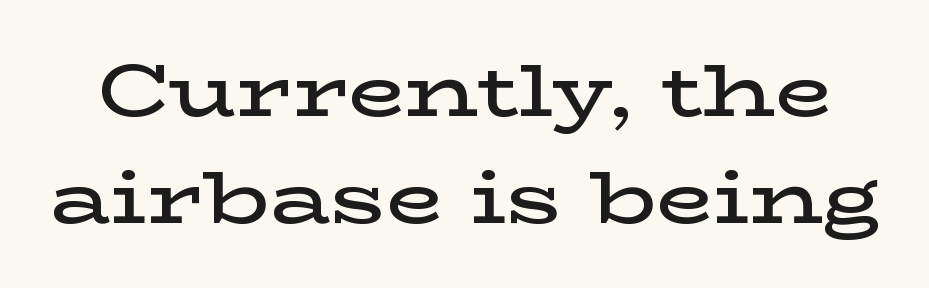
This block has exactly the height ordinary leading produces. The rendering uses natural spacing where letterforms have individual widths. The glyphs in this specimen are seriffed. How heavy is the stroke? Medium-heavy — a semibold, shy of bold. Posture: vertical. Caption: standard tracking, unaltered.
